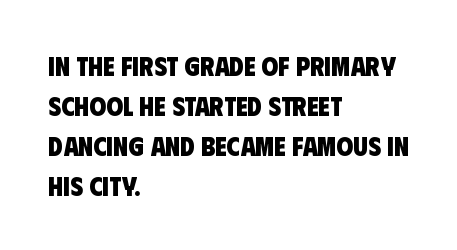
Q: Is the text bold? A: Yes.
Q: Is the text underlined? A: No.
Q: How is the paragraph aligned? A: Left-aligned.
Q: Is the spacing between letters normal or unusually wide? A: Normal.
Q: Is the spacing between lines tight, normal or loose? A: Normal.
